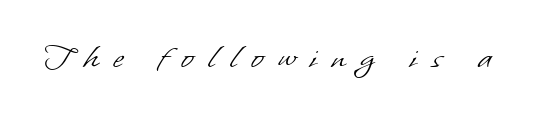
Stems here are at most as thick as an everyday book face. The gaps between neighbouring characters are conspicuously large. Descenders are the only things crossing below the line. To sum up the face: it is a sans, with no serifs. The passage shown is typed in a proportional face where columns would drift.
